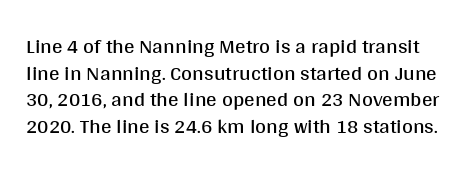
No heavy texture on the line: the type isn't bold. Just letters on the line, the space beneath them empty. The letterforms sit shoulder to shoulder at normal distance. The letters stand upright; this is a roman face. Compared with typical paragraphs, the rows here are spaced about the same.
